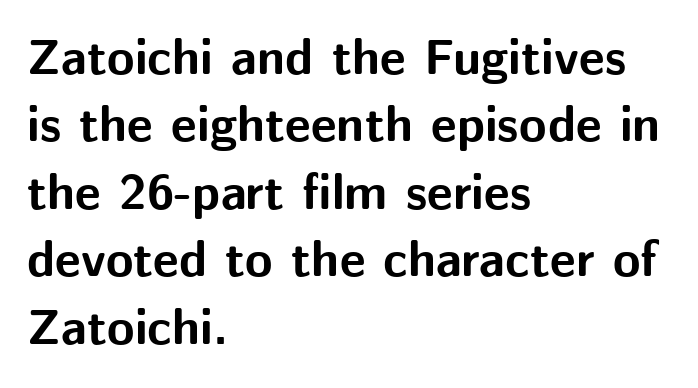
{"serif": "no", "italic": "no", "bold": "yes", "weight": "bold", "width": "normal", "stroke_contrast": "medium", "x_height": "medium", "monospaced": "no", "underline": "no", "align": "left", "line_spacing": "normal", "line_spacing_ratio": 1.35, "letter_spacing": "normal", "letter_spacing_em": 0.0, "glyph_px": 50}
